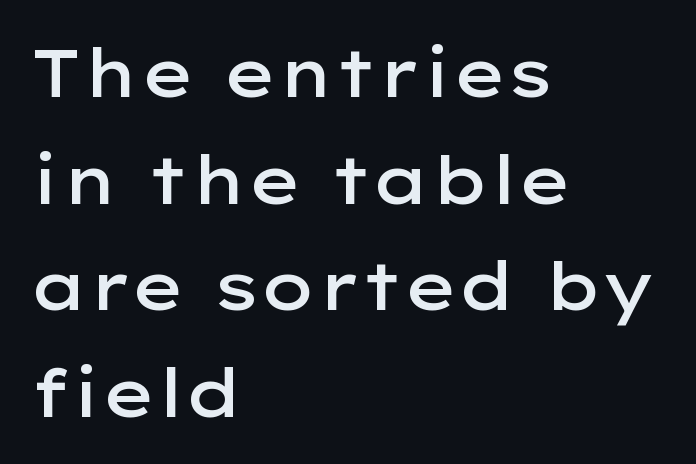
{"serif": "no", "italic": "no", "bold": "semi", "weight": "semibold", "width": "wide", "stroke_contrast": "low", "x_height": "medium", "monospaced": "no", "underline": "no", "align": "left", "line_spacing": "normal", "line_spacing_ratio": 1.59, "letter_spacing": "normal", "letter_spacing_em": 0.0, "glyph_px": 67}
